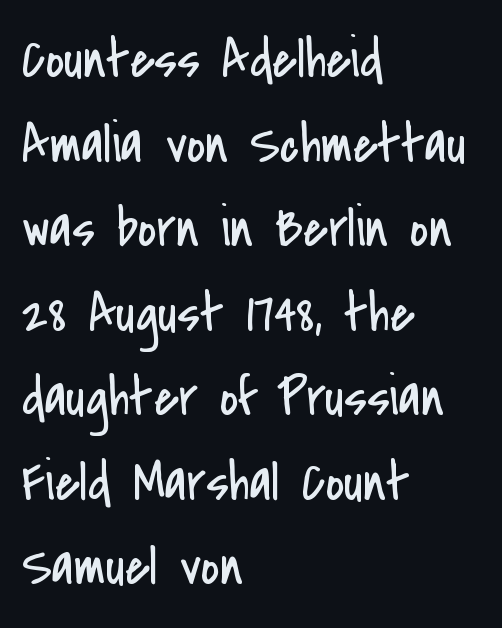
{"serif": "no", "italic": "no", "bold": "no", "weight": "regular", "width": "condensed", "stroke_contrast": "low", "x_height": "small", "monospaced": "no", "underline": "no", "align": "left", "line_spacing": "normal", "line_spacing_ratio": 1.51, "letter_spacing": "normal", "letter_spacing_em": 0.0, "glyph_px": 56}
